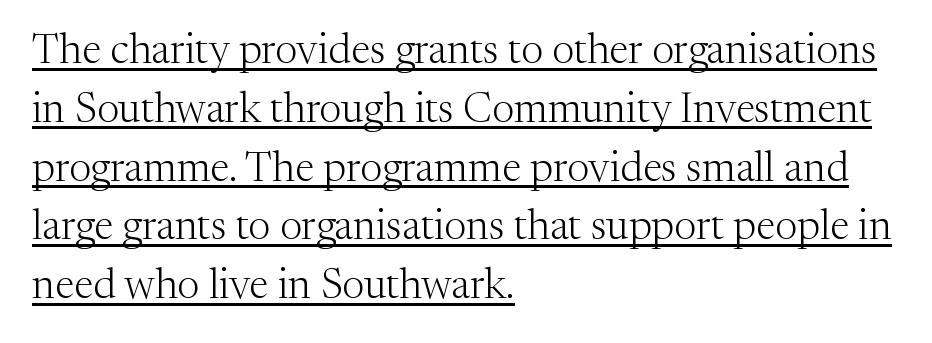
Q: Is the text bold? A: No.
Q: Is the text italic (slanted)? A: No, it is upright.
Q: Is the typeface a serif or a sans-serif typeface? A: Serif.
Q: Is the text underlined? A: Yes.
Q: How is the paragraph aligned? A: Left-aligned.
Q: Is the spacing between letters normal or unusually wide? A: Normal.
Q: Is the spacing between lines tight, normal or loose? A: Normal.
Q: Width (condensed, normal, or wide)? A: Normal.
Q: Stroke contrast? A: Medium.
Q: x-height? A: Medium.
Q: Monospaced? A: No.
